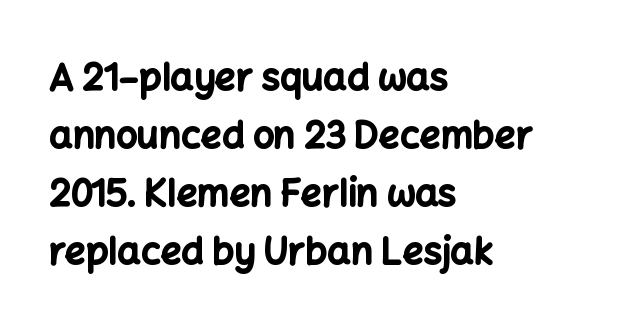
{"serif": "no", "italic": "no", "bold": "yes", "weight": "bold", "width": "normal", "stroke_contrast": "low", "x_height": "medium", "monospaced": "no", "underline": "no", "align": "left", "line_spacing": "normal", "line_spacing_ratio": 1.57, "letter_spacing": "normal", "letter_spacing_em": 0.0, "glyph_px": 37}
